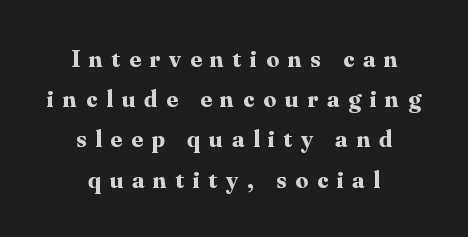
Q: Is the text bold? A: Yes.
Q: Is the text italic (slanted)? A: No, it is upright.
Q: Is the text underlined? A: No.
Q: How is the paragraph aligned? A: Centered.
Q: Is the spacing between letters normal or unusually wide? A: Unusually wide.
Q: Is the spacing between lines tight, normal or loose? A: Normal.
